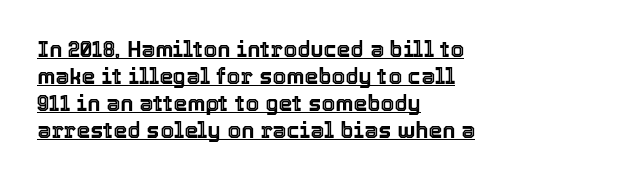
Q: Is the text italic (slanted)? A: No, it is upright.
Q: Is the text underlined? A: Yes.
Q: How is the paragraph aligned? A: Left-aligned.
Q: Is the spacing between letters normal or unusually wide? A: Normal.
